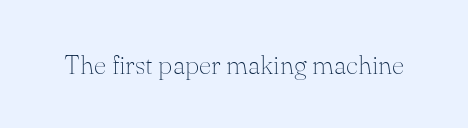
Has an underline been added? It has not. The type is set solid horizontally, with unmodified tracking. The characters are drawn with everyday or finer stroke widths. Every character sits straight up, as roman type does.
